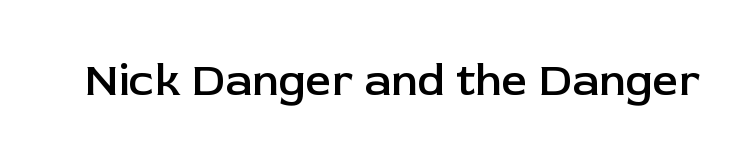
The image shows 45 px semibold sans-serif type, upright; set normal letter spacing, not underlined; low stroke contrast and a medium x-height.
